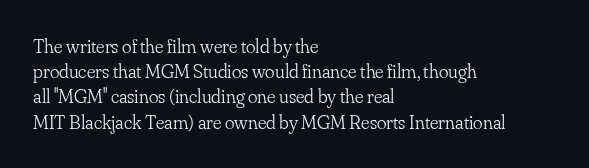
{"italic": "no", "bold": "no", "underline": "no", "align": "left", "line_spacing": "normal", "line_spacing_ratio": 1.26, "letter_spacing": "normal", "letter_spacing_em": 0.0, "glyph_px": 20}
